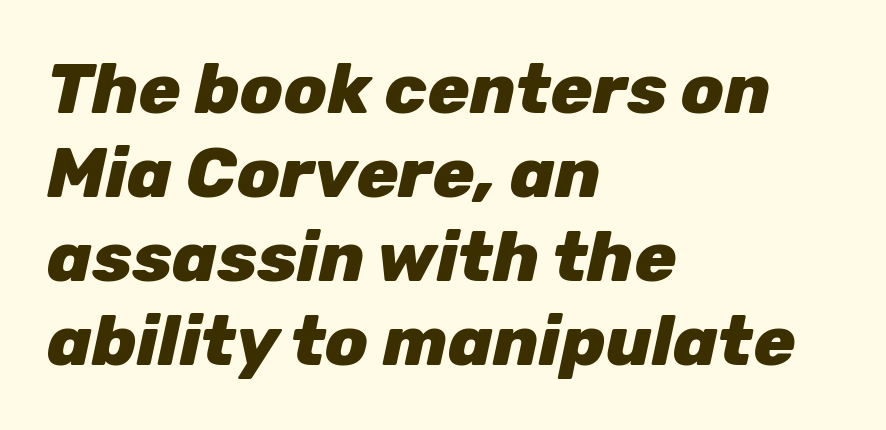
The image shows 70 px heavy type, italic (leaning right); set left-aligned, line spacing 1.2x, normal letter spacing, not underlined; low stroke contrast and a medium x-height.
